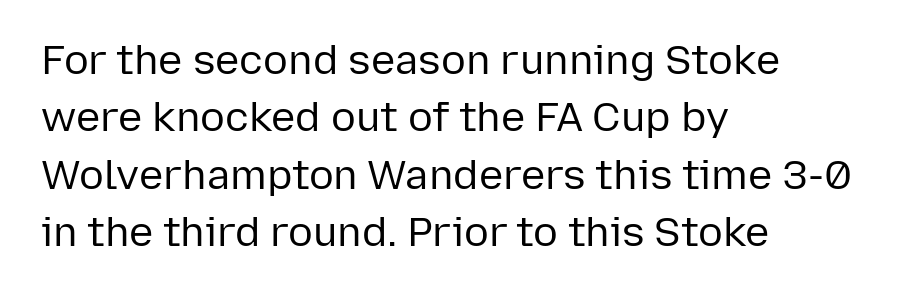
{"serif": "no", "italic": "no", "bold": "no", "weight": "regular", "width": "normal", "stroke_contrast": "low", "x_height": "medium", "monospaced": "no", "underline": "no", "align": "left", "line_spacing": "normal", "line_spacing_ratio": 1.4, "letter_spacing": "normal", "letter_spacing_em": 0.0, "glyph_px": 41}
